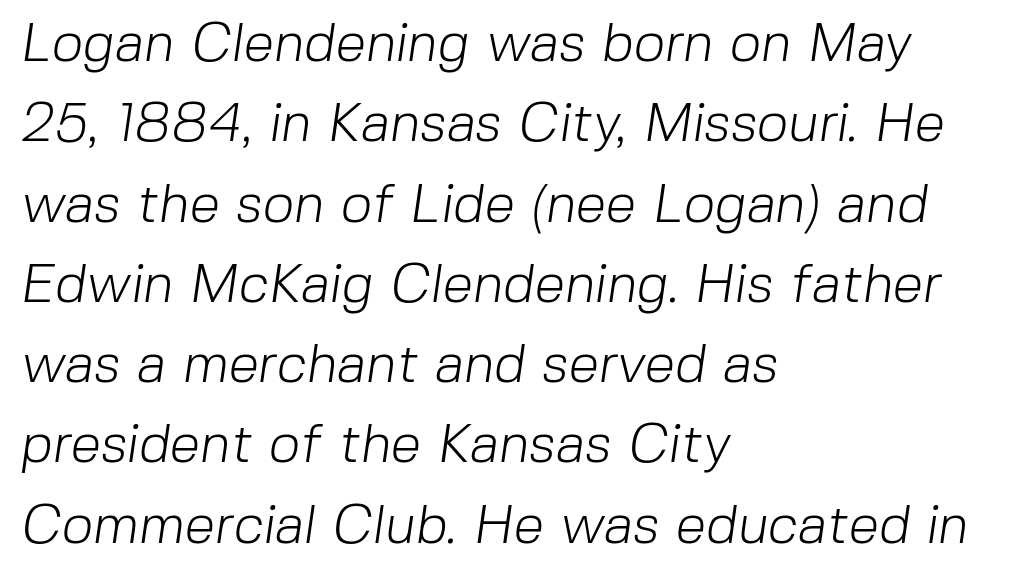
Q: Is the text bold? A: No.
Q: Is the typeface a serif or a sans-serif typeface? A: Sans-serif.
Q: Is the text underlined? A: No.
Q: How is the paragraph aligned? A: Left-aligned.
Q: Is the spacing between letters normal or unusually wide? A: Normal.
Q: Is the spacing between lines tight, normal or loose? A: Normal.
Q: Width (condensed, normal, or wide)? A: Normal.
Q: Stroke contrast? A: Low.
Q: x-height? A: Medium.
Q: Monospaced? A: No.
